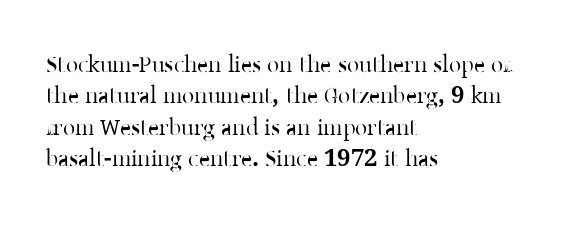
{"italic": "no", "underline": "no", "align": "left", "line_spacing": "normal", "line_spacing_ratio": 1.31, "letter_spacing": "normal", "letter_spacing_em": 0.0, "glyph_px": 24}
